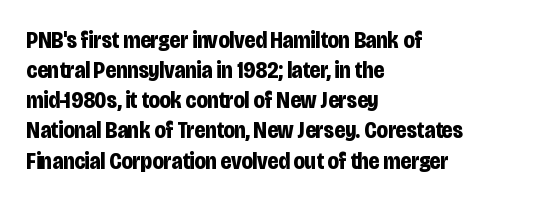
{"italic": "no", "bold": "yes", "underline": "no", "align": "left", "line_spacing": "normal", "line_spacing_ratio": 1.31, "letter_spacing": "normal", "letter_spacing_em": 0.0, "glyph_px": 23}
